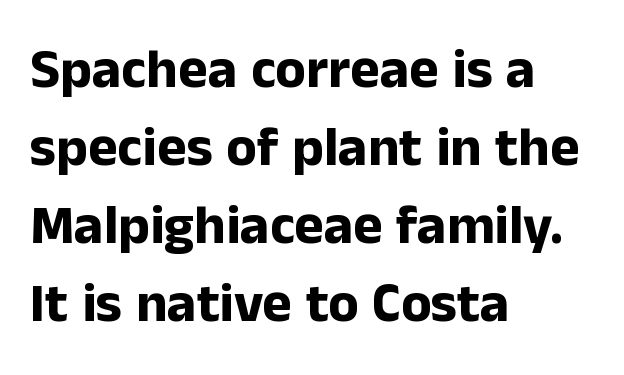
{"serif": "no", "italic": "no", "bold": "yes", "weight": "bold", "width": "normal", "stroke_contrast": "low", "x_height": "medium", "monospaced": "no", "underline": "no", "align": "left", "line_spacing": "normal", "line_spacing_ratio": 1.39, "letter_spacing": "normal", "letter_spacing_em": 0.0, "glyph_px": 56}
